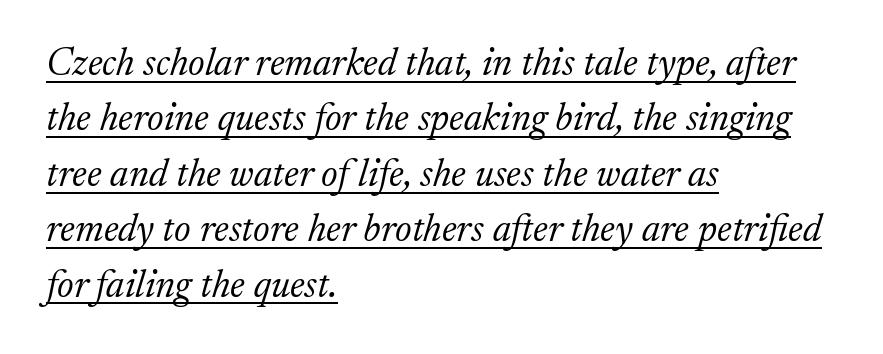
The image shows 39 px light serif type, italic (leaning right); set left-aligned, normal line spacing (1.42x), normal letter spacing, underlined; low stroke contrast and a medium x-height.
